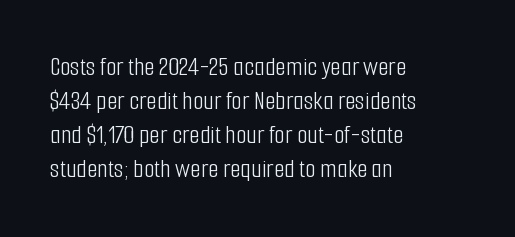
Q: Is the text bold? A: No.
Q: Is the text italic (slanted)? A: No, it is upright.
Q: Is the text underlined? A: No.
Q: How is the paragraph aligned? A: Left-aligned.
Q: Is the spacing between letters normal or unusually wide? A: Normal.
Q: Is the spacing between lines tight, normal or loose? A: Normal.
